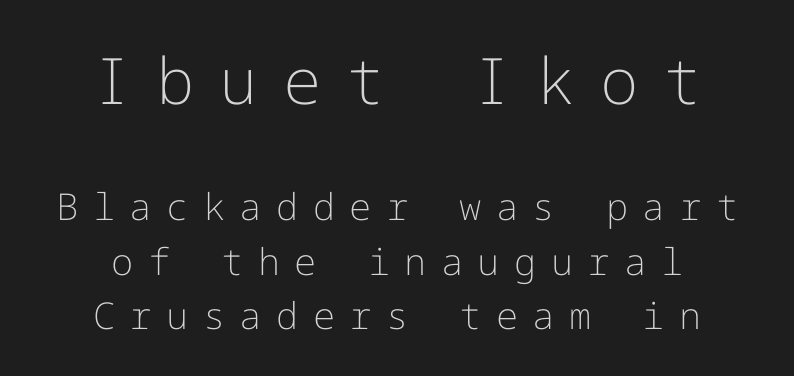
{"serif": "no", "italic": "no", "bold": "no", "weight": "light", "width": "normal", "stroke_contrast": "low", "x_height": "medium", "underline": "no", "align": "center", "line_spacing": "normal", "line_spacing_ratio": 1.47, "letter_spacing": "wide", "letter_spacing_em": 0.39, "larger_block": "first", "size_ratio": 1.73, "glyph_px": 64}
